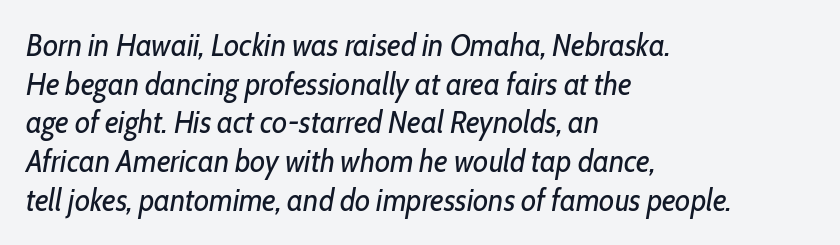
The image shows 31 px regular-weight, condensed type, italic (leaning right); set left-aligned, normal line spacing (1.25x), normal letter spacing, not underlined; low stroke contrast and a medium x-height.
